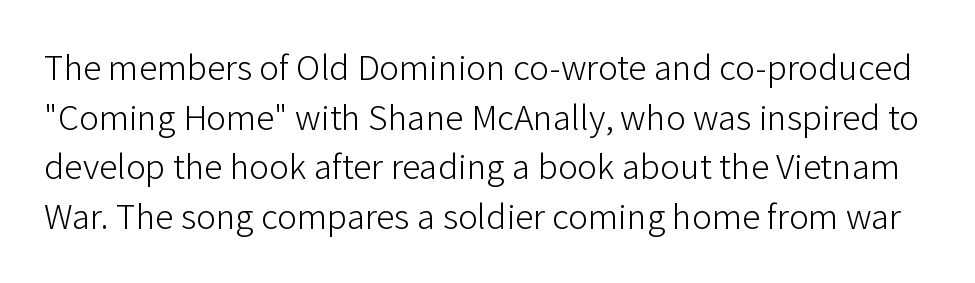
{"serif": "no", "italic": "no", "bold": "no", "weight": "light", "width": "normal", "stroke_contrast": "low", "x_height": "medium", "monospaced": "no", "underline": "no", "line_spacing": "normal", "line_spacing_ratio": 1.34, "letter_spacing": "normal", "letter_spacing_em": 0.0, "glyph_px": 37}
